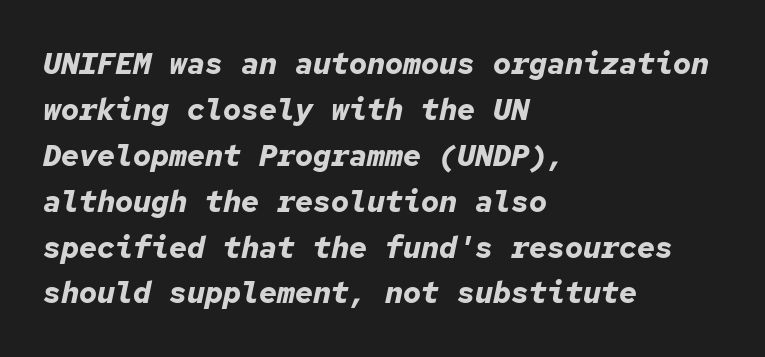
{"italic": "yes", "lean": "right", "slant_degrees": 12, "bold": "yes", "weight": "bold", "width": "normal", "stroke_contrast": "low", "x_height": "medium", "monospaced": "yes", "underline": "no", "align": "left", "line_spacing": "normal", "line_spacing_ratio": 1.53, "letter_spacing": "normal", "letter_spacing_em": 0.0, "glyph_px": 30}
